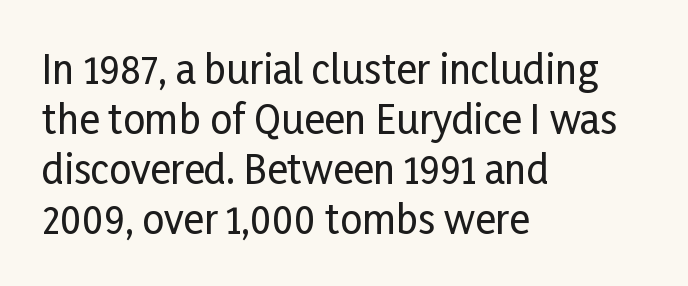
Is there much room between lines? A standard amount, neither cramped nor airy. Is this a fixed-width face? No — the glyphs have proportional, varying widths. Typeset ragged right — the left edge is the straight one. The line texture is even and compact thanks to regular tracking. A typesetter would mark this as roman, not italic. Type without underlining.
